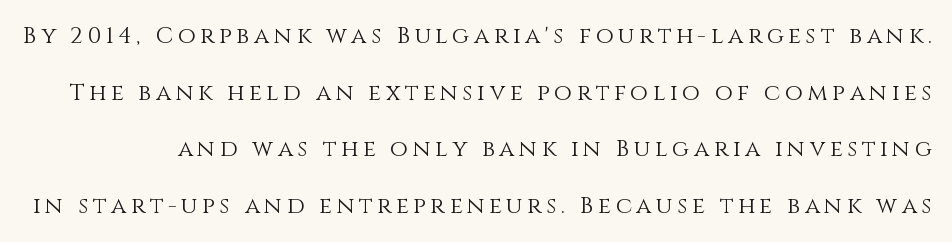
Q: Is the text bold? A: No.
Q: Is the text italic (slanted)? A: No, it is upright.
Q: Is the text underlined? A: No.
Q: Is the spacing between letters normal or unusually wide? A: Unusually wide.
Q: Is the spacing between lines tight, normal or loose? A: Loose.
